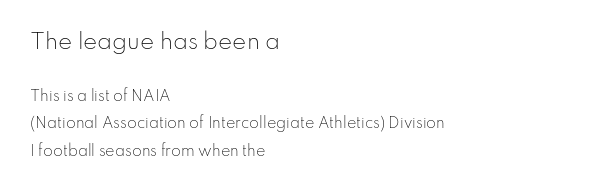
The image shows 21 px text type, upright; set left-aligned, loose line spacing (1.96x), normal letter spacing, not underlined; the first (top) block is 1.5x larger.
